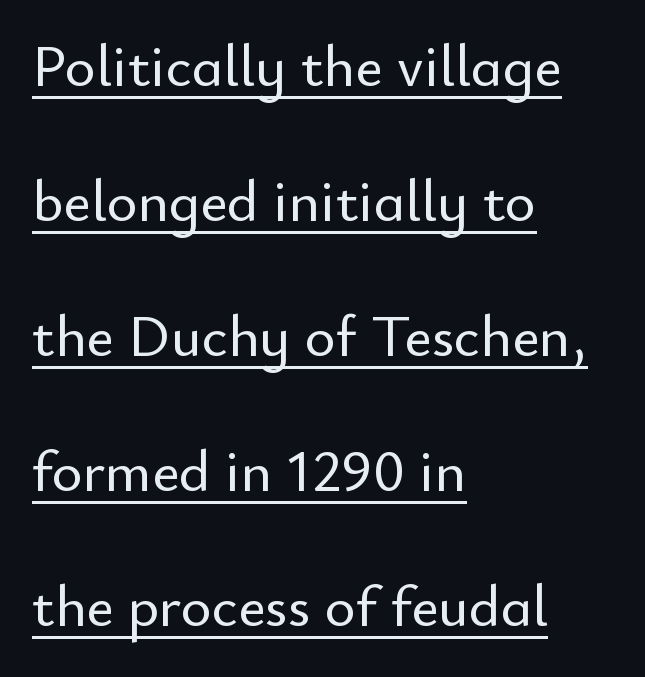
{"serif": "no", "italic": "no", "width": "normal", "stroke_contrast": "low", "x_height": "small", "monospaced": "no", "underline": "yes", "align": "left", "line_spacing": "loose", "line_spacing_ratio": 2.29, "letter_spacing": "normal", "letter_spacing_em": 0.0, "glyph_px": 59}
